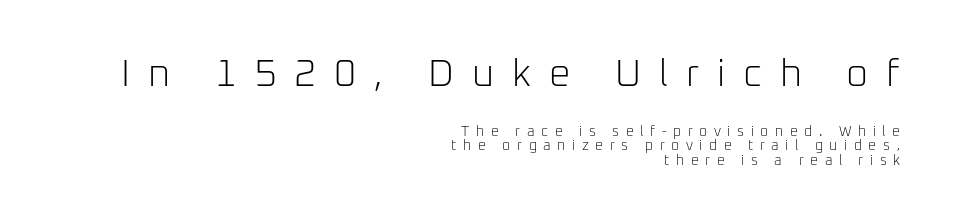
The image shows 38 px light sans-serif type, upright; set right-aligned, tight line spacing (1.02x), unusually wide letter spacing (+0.47 em), not underlined; the first (top) block is 2.71x larger; low stroke contrast and a medium x-height.
